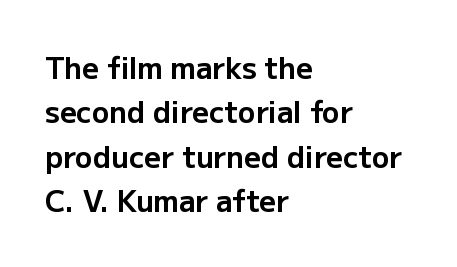
Q: Is the text bold? A: Yes.
Q: Is the text italic (slanted)? A: No, it is upright.
Q: Is the typeface a serif or a sans-serif typeface? A: Sans-serif.
Q: Is the text underlined? A: No.
Q: How is the paragraph aligned? A: Left-aligned.
Q: Is the spacing between letters normal or unusually wide? A: Normal.
Q: Is the spacing between lines tight, normal or loose? A: Normal.
Q: Width (condensed, normal, or wide)? A: Normal.
Q: Stroke contrast? A: Low.
Q: x-height? A: Medium.
Q: Monospaced? A: No.
